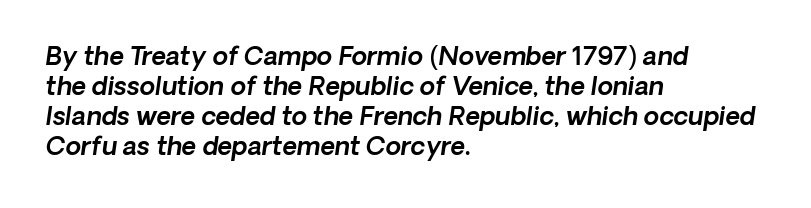
The image shows 25 px text type, italic (leaning right); set left-aligned, line spacing 1.2x, normal letter spacing, not underlined.
